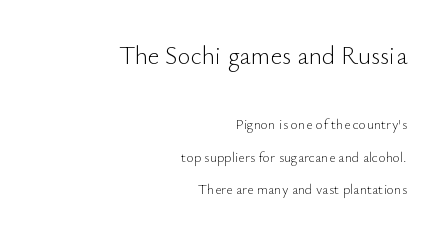
The image shows 25 px text type, upright; set right-aligned, loose line spacing (2.3x), normal letter spacing, not underlined; the first (top) block is 1.79x larger.
